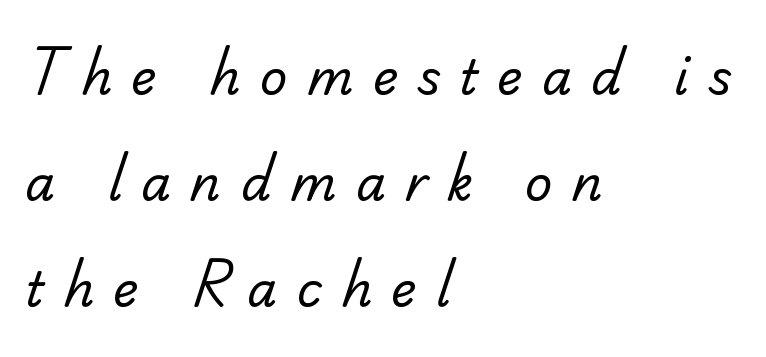
Does extra space separate the letters? Yes, quite a lot of it. Left-aligned paragraph, ragged on the right. Is the stroke heavy? The answer is a plain regular-or-lighter. Interline gaps are noticeably wide in this sample. You can tell from the footed stems that serif type was used. This rendering features lettering with no underline.
